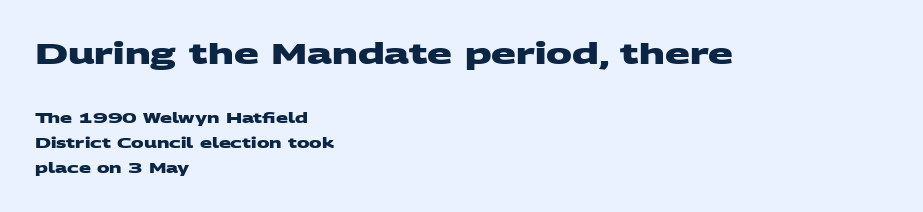
Q: Is the text bold? A: Yes.
Q: Is the typeface a serif or a sans-serif typeface? A: Sans-serif.
Q: Is the text underlined? A: No.
Q: How is the paragraph aligned? A: Left-aligned.
Q: Is the spacing between letters normal or unusually wide? A: Normal.
Q: Which block of text is set in a larger size, the first (top) or the second (bottom)? A: The first (top) one.
Q: Width (condensed, normal, or wide)? A: Wide.
Q: Stroke contrast? A: Medium.
Q: x-height? A: Large.
Q: Monospaced? A: No.
